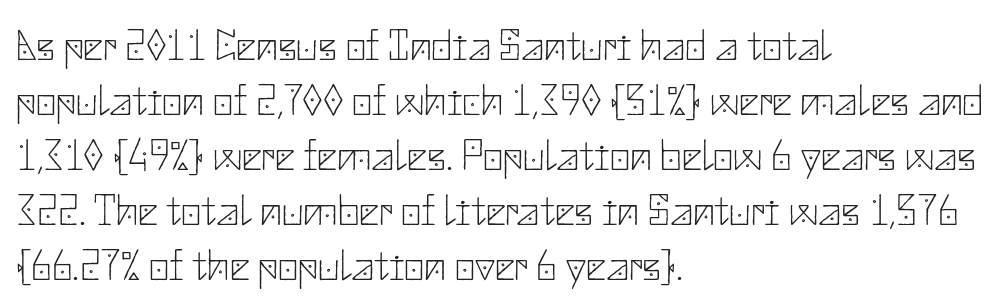
The image shows 44 px thin sans-serif type, upright; set left-aligned, normal line spacing (1.25x), normal letter spacing, not underlined; low stroke contrast and a small x-height.
